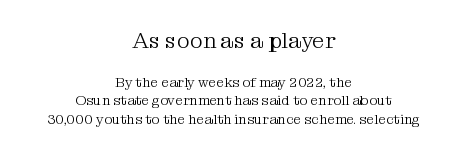
Each stroke keeps to a modest, everyday thickness or less. Students, observe: this is what conventionally led text looks like. Scale decreases going downward across the two blocks. Notice how the passage keeps no hard edge, just a central spine.
